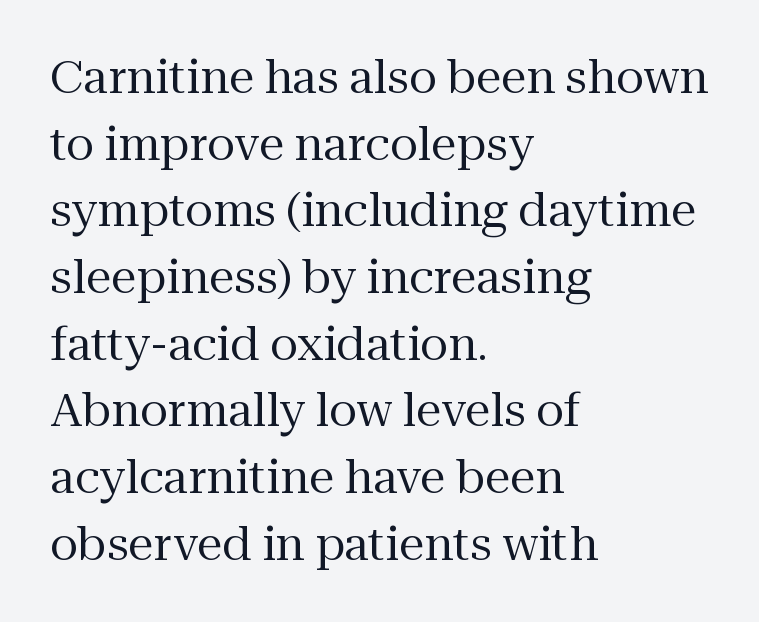
Q: Is the text bold? A: No.
Q: Is the text italic (slanted)? A: No, it is upright.
Q: Is the typeface a serif or a sans-serif typeface? A: Serif.
Q: Is the text underlined? A: No.
Q: How is the paragraph aligned? A: Left-aligned.
Q: Is the spacing between letters normal or unusually wide? A: Normal.
Q: Is the spacing between lines tight, normal or loose? A: Normal.
Q: Width (condensed, normal, or wide)? A: Normal.
Q: Stroke contrast? A: Medium.
Q: x-height? A: Medium.
Q: Monospaced? A: No.
